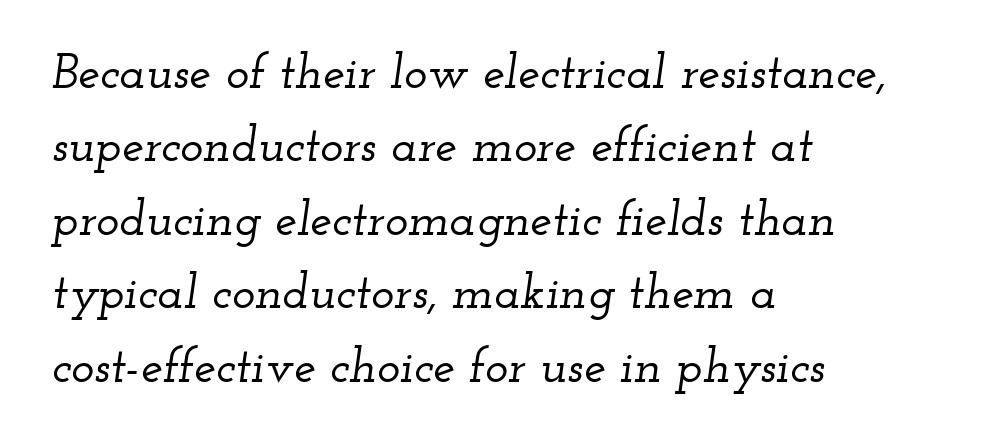
Each line starts at the same left margin while the right side varies. Tall strokes in this sample are angled rather than plumb. Lines of text with bare space underneath. Look at the tracking — it's just the regular setting, nothing added. Vertically, the passage feels balanced, rows spaced as you'd expect.
